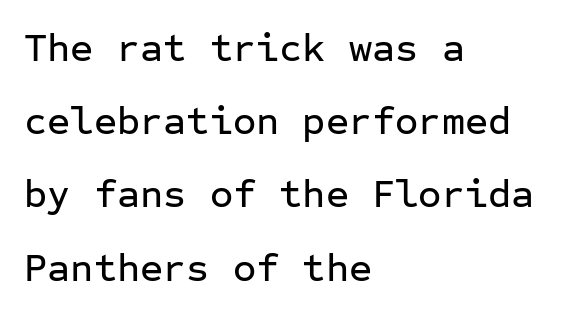
How are the letters spaced? Ordinarily, with no added tracking. The letters stand upright; this is a roman face. I'd call this a sans setting — the letters go barefoot. The rendering uses typewriter-style spacing with identical character cells.
